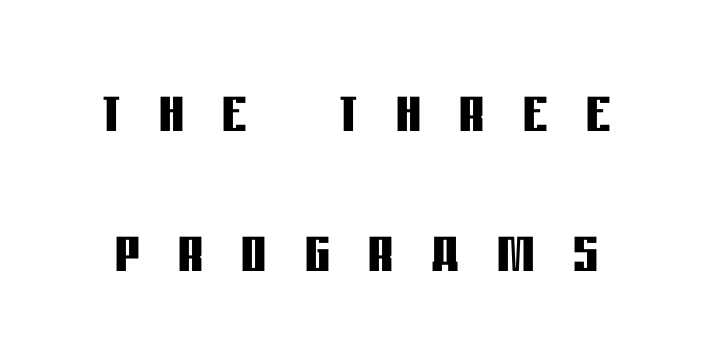
Q: Is the text bold? A: Yes.
Q: Is the text italic (slanted)? A: No, it is upright.
Q: Is the typeface a serif or a sans-serif typeface? A: Sans-serif.
Q: Is the text underlined? A: No.
Q: How is the paragraph aligned? A: Centered.
Q: Is the spacing between letters normal or unusually wide? A: Unusually wide.
Q: Width (condensed, normal, or wide)? A: Condensed.
Q: Stroke contrast? A: Low.
Q: x-height? A: Large.
Q: Monospaced? A: No.
